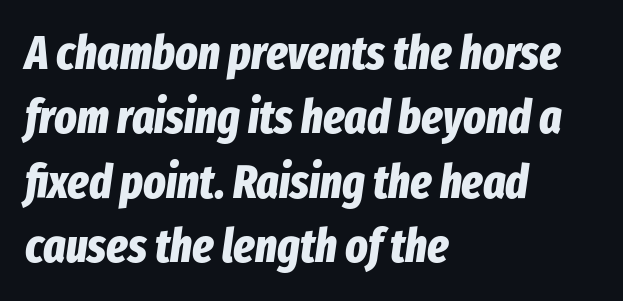
The image shows 47 px bold, condensed type, italic (leaning right); set left-aligned, normal line spacing (1.37x), normal letter spacing, not underlined; low stroke contrast and a medium x-height.
